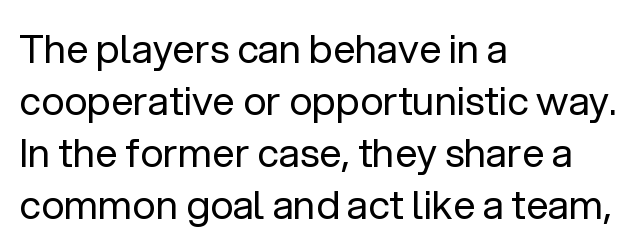
The lettering holds an erect, upright posture throughout. The rendering uses natural spacing where letterforms have individual widths. Notice how the passage keeps a crisp vertical edge on the left only. Students, observe: this is what conventionally led text looks like. The string is rendered with underlining switched off.
